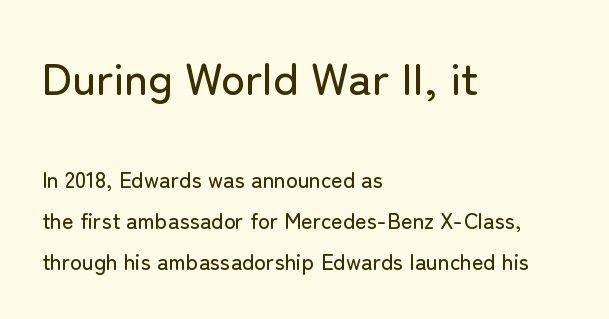
Q: Is the text italic (slanted)? A: No, it is upright.
Q: Is the typeface a serif or a sans-serif typeface? A: Sans-serif.
Q: Is the text underlined? A: No.
Q: How is the paragraph aligned? A: Left-aligned.
Q: Is the spacing between letters normal or unusually wide? A: Normal.
Q: Which block of text is set in a larger size, the first (top) or the second (bottom)? A: The first (top) one.
Q: Width (condensed, normal, or wide)? A: Normal.
Q: Stroke contrast? A: Low.
Q: x-height? A: Medium.
Q: Monospaced? A: No.
